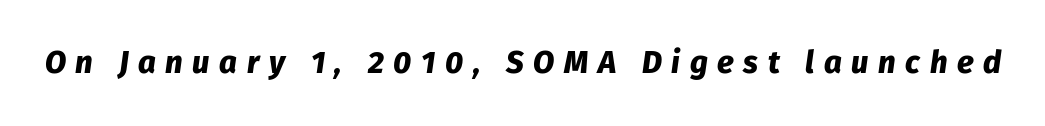
The image shows 31 px heavy type, italic (leaning right); set unusually wide letter spacing (+0.31 em), not underlined; low stroke contrast and a medium x-height.
